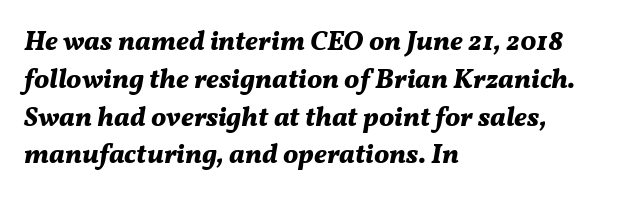
The image shows 27 px bold type, italic (leaning right); set left-aligned, normal line spacing (1.4x), normal letter spacing, not underlined.
